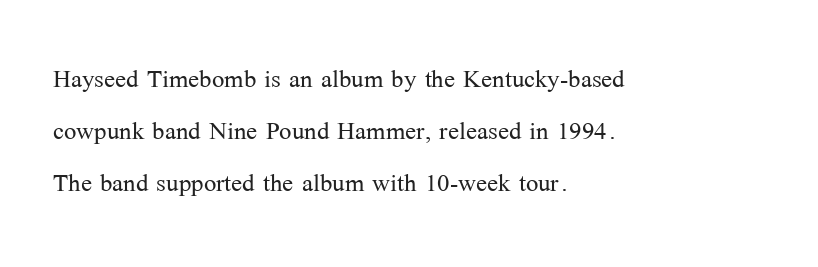
The image shows 33 px light serif type, upright; set left-aligned, normal line spacing (1.57x), normal letter spacing, not underlined; medium stroke contrast and a medium x-height.
